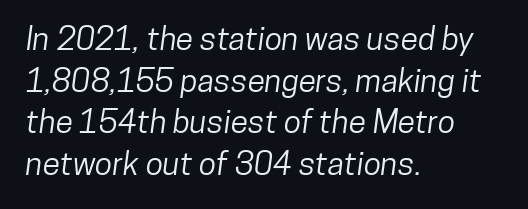
A typesetter would label this face a sans. Line spacing here is normal. Here the designer chose a conventional face with non-uniform glyph widths. The space directly below the letters is spotless. What stands out about the letter spacing? Nothing — it is the standard amount. In CSS terms this would be text-align: left.
